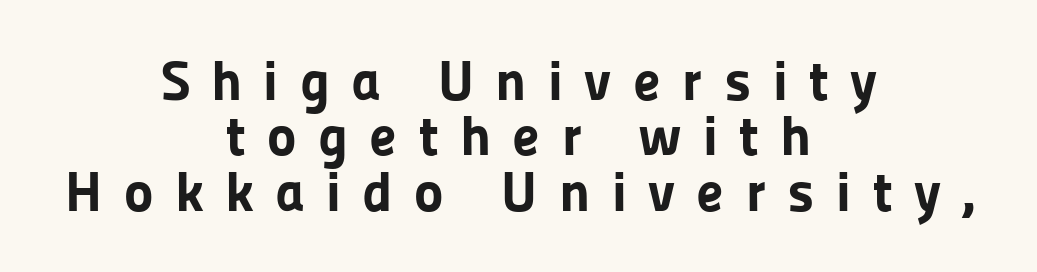
Q: Is the text bold? A: Yes.
Q: Is the text italic (slanted)? A: No, it is upright.
Q: Is the typeface a serif or a sans-serif typeface? A: Sans-serif.
Q: Is the text underlined? A: No.
Q: How is the paragraph aligned? A: Centered.
Q: Is the spacing between letters normal or unusually wide? A: Unusually wide.
Q: Is the spacing between lines tight, normal or loose? A: Tight.
Q: Width (condensed, normal, or wide)? A: Normal.
Q: Stroke contrast? A: Low.
Q: x-height? A: Medium.
Q: Monospaced? A: No.
